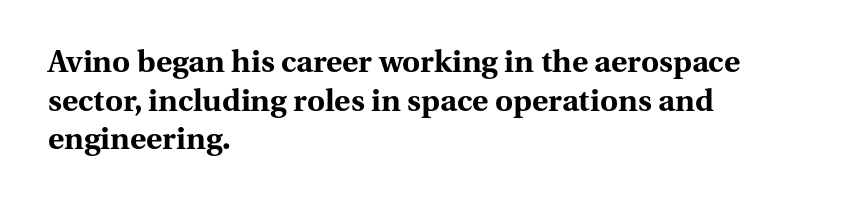
{"serif": "yes", "italic": "no", "bold": "yes", "weight": "bold", "width": "normal", "stroke_contrast": "medium", "x_height": "medium", "monospaced": "no", "underline": "no", "align": "left", "line_spacing": "normal", "line_spacing_ratio": 1.25, "letter_spacing": "normal", "letter_spacing_em": 0.0, "glyph_px": 31}
